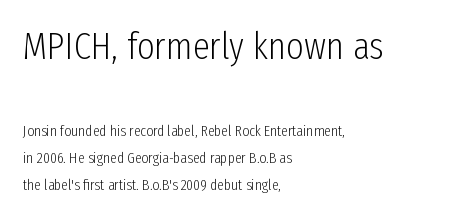
{"serif": "no", "italic": "no", "bold": "no", "weight": "light", "width": "condensed", "stroke_contrast": "low", "x_height": "medium", "monospaced": "no", "underline": "no", "align": "left", "line_spacing_ratio": 1.79, "letter_spacing": "normal", "letter_spacing_em": 0.0, "larger_block": "first", "size_ratio": 2.53, "glyph_px": 38}
